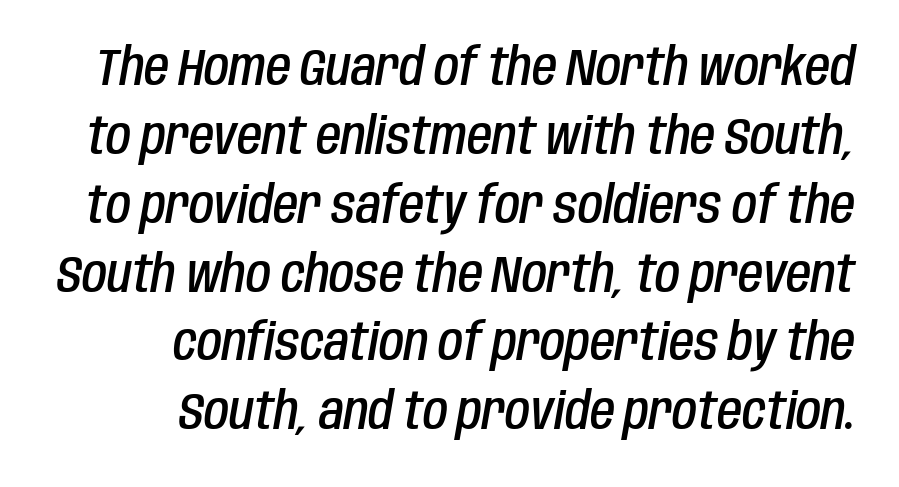
There is no visible air inserted between adjacent glyphs. Leading matches the norm, producing a regular column. Does the lettering tilt? It does — this is italic. Note the varied advance widths — an 'i' is clearly narrower than an 'm'. On the weight axis this lands at semibold, roughly 600.
